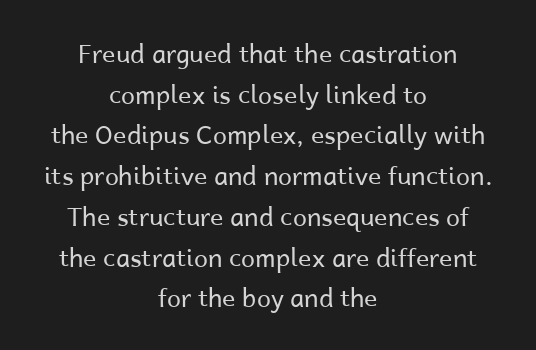
The image shows 25 px text type, upright; set centered, normal line spacing (1.63x), normal letter spacing, not underlined.
